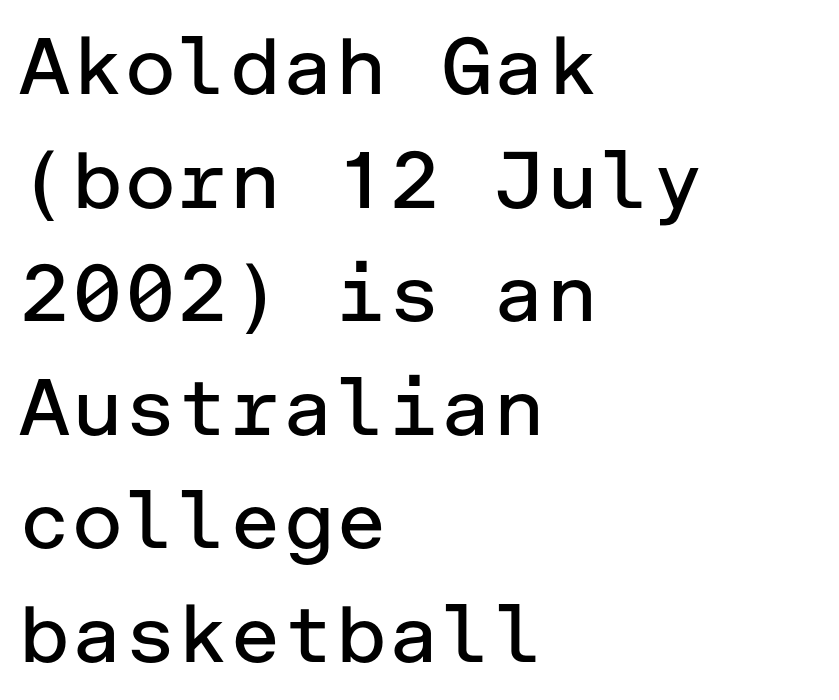
{"serif": "no", "italic": "no", "bold": "no", "weight": "regular", "width": "normal", "stroke_contrast": "low", "x_height": "medium", "underline": "no", "align": "left", "line_spacing": "normal", "line_spacing_ratio": 1.42, "letter_spacing": "normal", "letter_spacing_em": 0.0, "glyph_px": 80}
